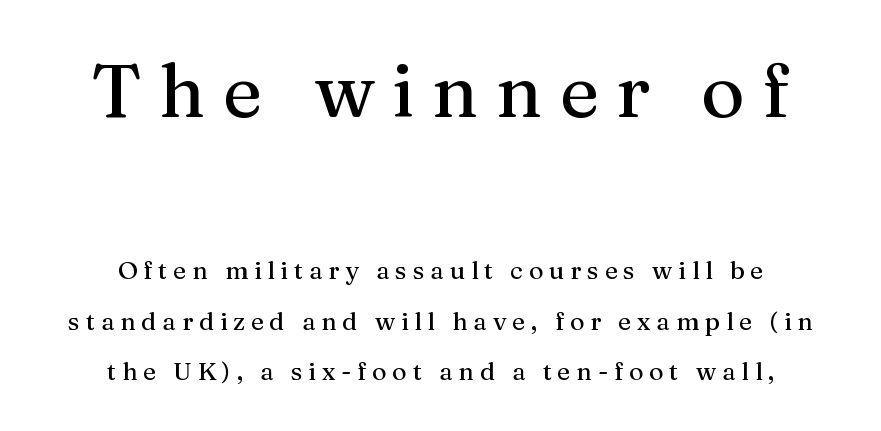
Q: Is the text italic (slanted)? A: No, it is upright.
Q: Is the typeface a serif or a sans-serif typeface? A: Serif.
Q: Is the text underlined? A: No.
Q: How is the paragraph aligned? A: Centered.
Q: Is the spacing between letters normal or unusually wide? A: Unusually wide.
Q: Is the spacing between lines tight, normal or loose? A: Loose.
Q: Which block of text is set in a larger size, the first (top) or the second (bottom)? A: The first (top) one.
Q: Width (condensed, normal, or wide)? A: Normal.
Q: Stroke contrast? A: Medium.
Q: x-height? A: Medium.
Q: Monospaced? A: No.
